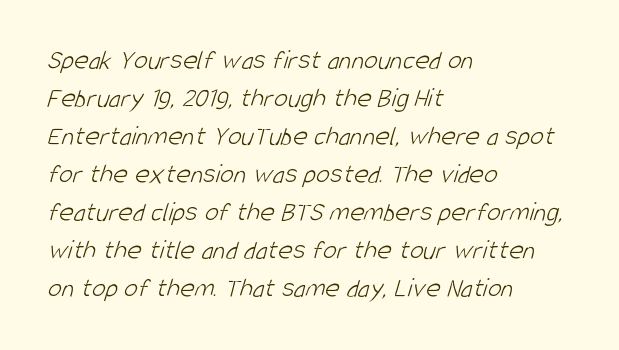
Q: Is the text bold? A: No.
Q: Is the typeface a serif or a sans-serif typeface? A: Sans-serif.
Q: Is the text underlined? A: No.
Q: How is the paragraph aligned? A: Left-aligned.
Q: Is the spacing between letters normal or unusually wide? A: Normal.
Q: Is the spacing between lines tight, normal or loose? A: Normal.
Q: Width (condensed, normal, or wide)? A: Condensed.
Q: Stroke contrast? A: Low.
Q: x-height? A: Large.
Q: Monospaced? A: No.
